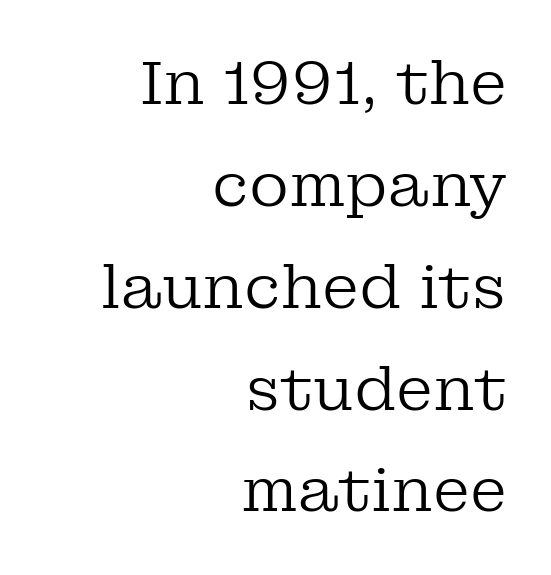
{"serif": "yes", "italic": "no", "bold": "no", "weight": "regular", "width": "normal", "stroke_contrast": "low", "x_height": "medium", "monospaced": "no", "underline": "no", "align": "right", "line_spacing": "normal", "line_spacing_ratio": 1.67, "letter_spacing": "normal", "letter_spacing_em": 0.0, "glyph_px": 61}
